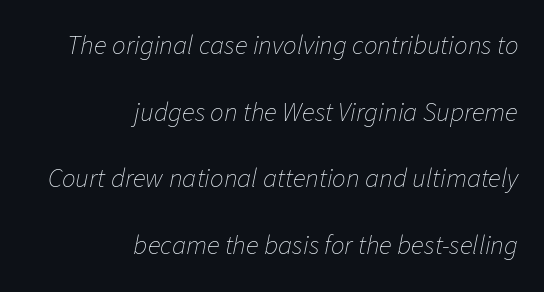
The passage shown is not underscored anywhere. The leading is generous, giving the passage an open texture. The type is set solid horizontally, with unmodified tracking. Characters are canted at an angle relative to the baseline's perpendicular. These lines are set flush right with a ragged left edge.
